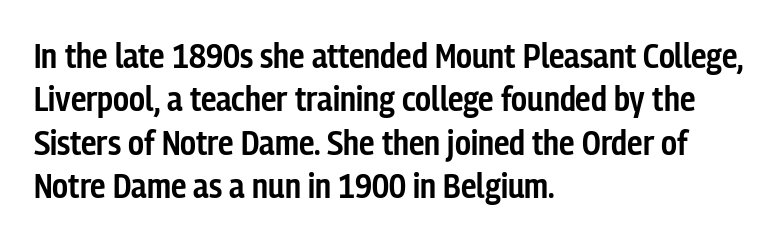
The image shows 35 px semibold, condensed sans-serif type, upright; set left-aligned, line spacing 1.24x, normal letter spacing, not underlined; low stroke contrast and a medium x-height.
